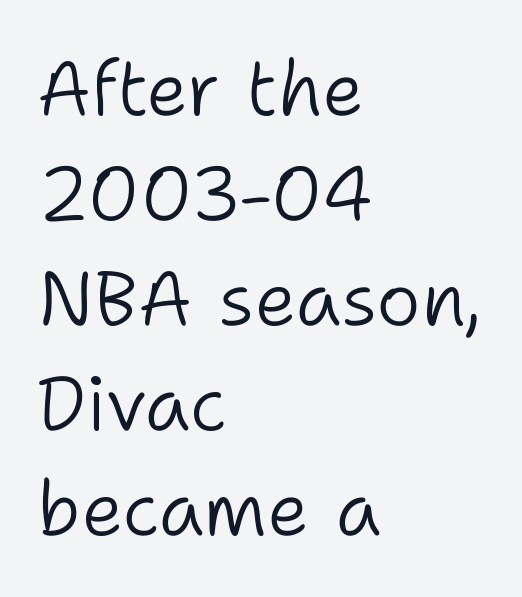
Q: Is the text bold? A: No.
Q: Is the text italic (slanted)? A: No, it is upright.
Q: Is the typeface a serif or a sans-serif typeface? A: Sans-serif.
Q: Is the text underlined? A: No.
Q: How is the paragraph aligned? A: Left-aligned.
Q: Is the spacing between letters normal or unusually wide? A: Normal.
Q: Is the spacing between lines tight, normal or loose? A: Normal.
Q: Width (condensed, normal, or wide)? A: Normal.
Q: Stroke contrast? A: Low.
Q: x-height? A: Medium.
Q: Monospaced? A: No.
